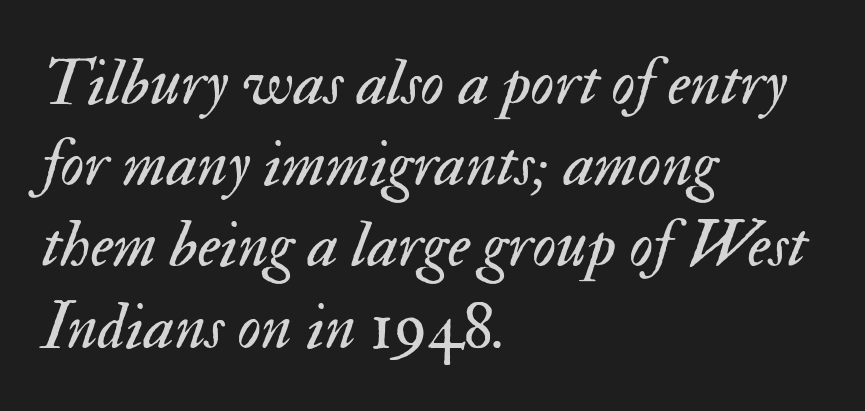
The image shows 66 px regular-weight type, italic (leaning right); set left-aligned, line spacing 1.23x, normal letter spacing, not underlined; medium stroke contrast and a small x-height.
